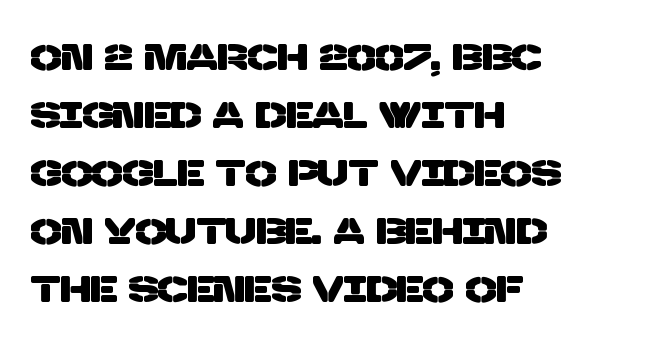
The type family on display is of the sans-serif kind. One-word summary of the alignment: left. The rows are spaced the way most documents space them. Glyph-to-glyph distance matches everyday printed text.
